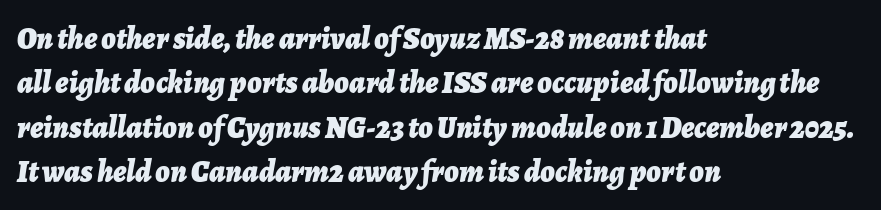
{"italic": "yes", "lean": "right", "slant_degrees": 7, "bold": "yes", "weight": "bold", "width": "normal", "stroke_contrast": "low", "x_height": "medium", "monospaced": "no", "underline": "no", "align": "left", "line_spacing": "normal", "line_spacing_ratio": 1.43, "letter_spacing": "normal", "letter_spacing_em": 0.0, "glyph_px": 31}
